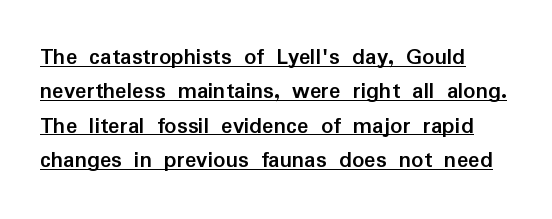
Is there any slant? The stems are plumb. Quick note: underline on. Tracking value appears to be zero — textbook default spacing. Strong, thick strokes mark this as bold type. Horizontal bands of white between lines are of average thickness.
